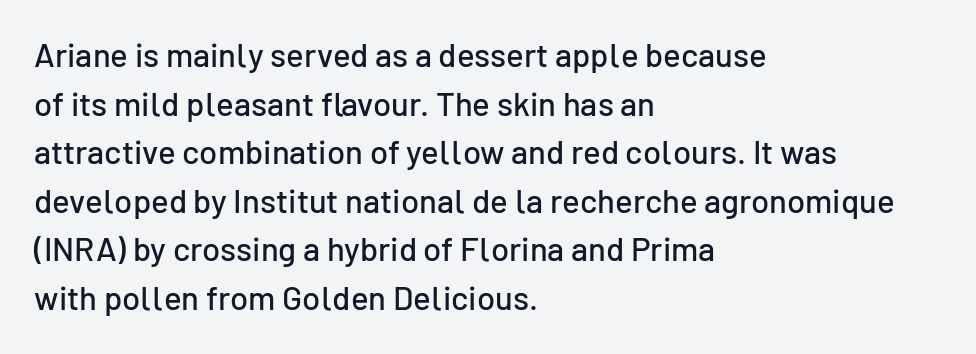
Check the space under the baseline: it is left empty. Is the block centered? No — it sits flush against the left margin. The letters carry no serifs — their stems end cleanly without finishing strokes. Looks like regular typesetting: each glyph gets only the width it needs. Leading: standard. Nope, not italic — everything's standing straight.
